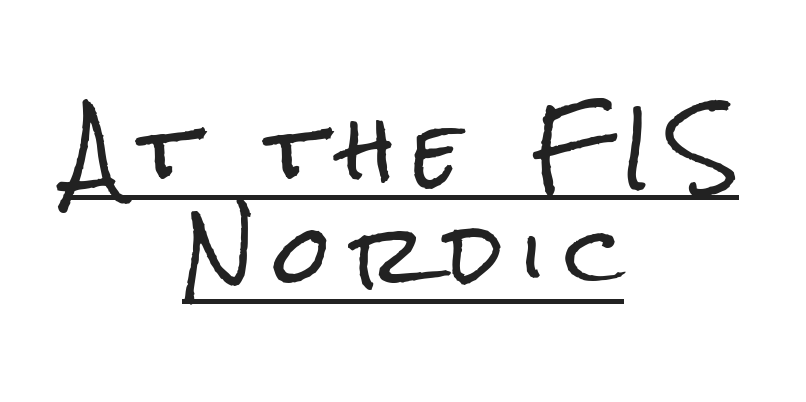
The image shows 80 px condensed sans-serif type, upright; set centered, normal line spacing (1.31x), unusually wide letter spacing (+0.24 em), underlined; low stroke contrast and a medium x-height.
